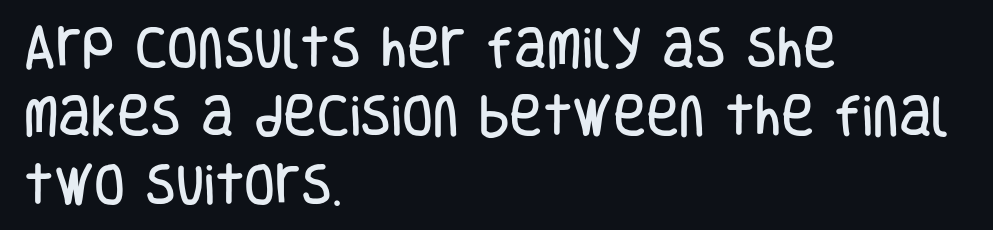
Q: Is the text italic (slanted)? A: No, it is upright.
Q: Is the typeface a serif or a sans-serif typeface? A: Sans-serif.
Q: Is the text underlined? A: No.
Q: How is the paragraph aligned? A: Left-aligned.
Q: Is the spacing between letters normal or unusually wide? A: Normal.
Q: Is the spacing between lines tight, normal or loose? A: Normal.
Q: Width (condensed, normal, or wide)? A: Condensed.
Q: Stroke contrast? A: Low.
Q: x-height? A: Large.
Q: Monospaced? A: No.
